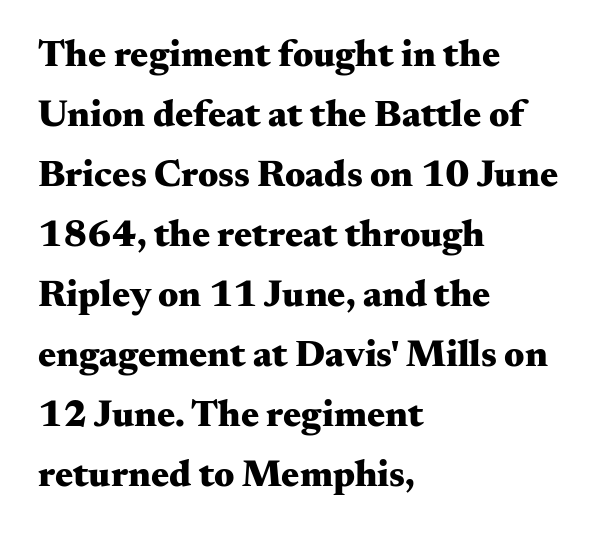
Q: Is the text bold? A: Yes.
Q: Is the text italic (slanted)? A: No, it is upright.
Q: Is the typeface a serif or a sans-serif typeface? A: Serif.
Q: Is the text underlined? A: No.
Q: How is the paragraph aligned? A: Left-aligned.
Q: Is the spacing between letters normal or unusually wide? A: Normal.
Q: Is the spacing between lines tight, normal or loose? A: Normal.
Q: Width (condensed, normal, or wide)? A: Wide.
Q: Stroke contrast? A: Medium.
Q: x-height? A: Small.
Q: Monospaced? A: No.
